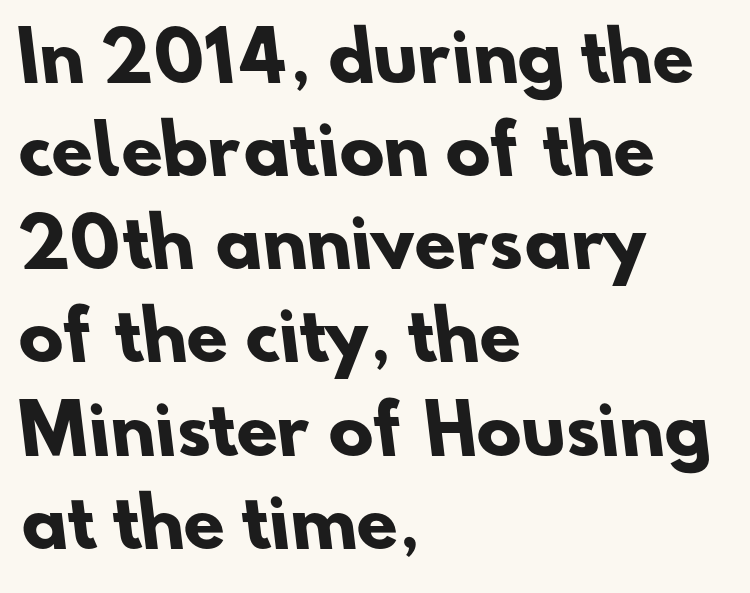
{"serif": "no", "bold": "yes", "weight": "heavy", "width": "normal", "stroke_contrast": "low", "x_height": "small", "monospaced": "no", "underline": "no", "align": "left", "line_spacing": "normal", "line_spacing_ratio": 1.39, "letter_spacing": "normal", "letter_spacing_em": 0.0, "glyph_px": 67}
